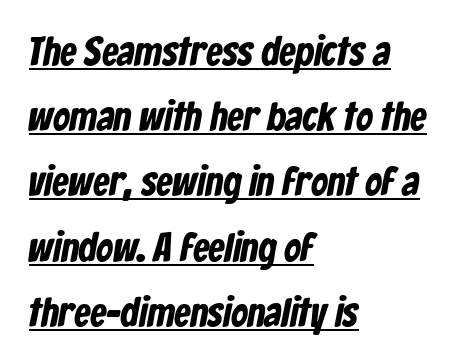
Q: Is the text bold? A: Yes.
Q: Is the typeface a serif or a sans-serif typeface? A: Sans-serif.
Q: Is the text underlined? A: Yes.
Q: How is the paragraph aligned? A: Left-aligned.
Q: Is the spacing between letters normal or unusually wide? A: Normal.
Q: Is the spacing between lines tight, normal or loose? A: Normal.
Q: Width (condensed, normal, or wide)? A: Condensed.
Q: Stroke contrast? A: Low.
Q: x-height? A: Medium.
Q: Monospaced? A: No.
